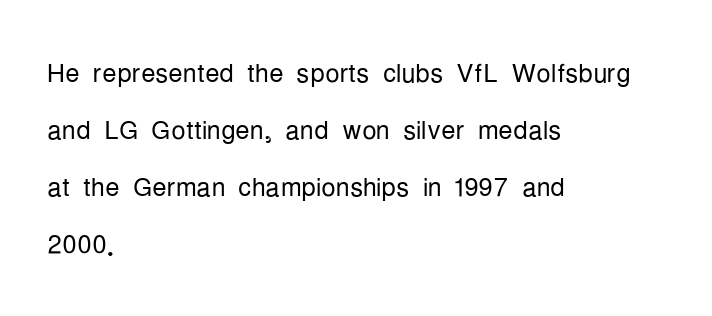
Q: Is the text bold? A: No.
Q: Is the text italic (slanted)? A: No, it is upright.
Q: Is the typeface a serif or a sans-serif typeface? A: Sans-serif.
Q: Is the text underlined? A: No.
Q: How is the paragraph aligned? A: Left-aligned.
Q: Is the spacing between letters normal or unusually wide? A: Normal.
Q: Is the spacing between lines tight, normal or loose? A: Normal.
Q: Width (condensed, normal, or wide)? A: Condensed.
Q: Stroke contrast? A: Low.
Q: x-height? A: Medium.
Q: Monospaced? A: No.
